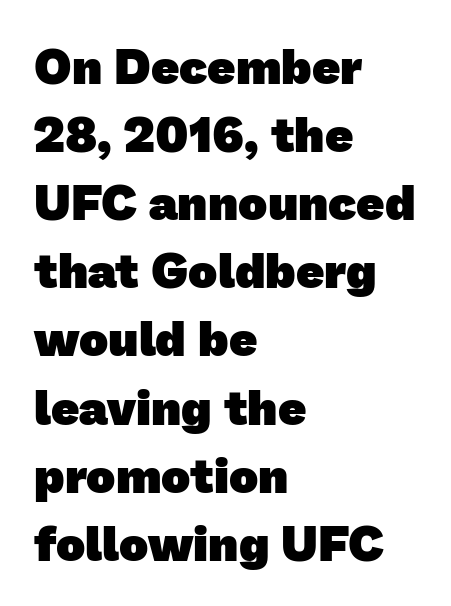
This sample has the flowing, uneven cadence of proportional lettering. Check under the words: just untouched page. The type family on display is of the sans-serif kind. Compared with a centered layout, this one pins lines to the left instead. Students, observe: this is what conventionally led text looks like. Is the letter spacing exaggerated? No — it looks like the ordinary default.
